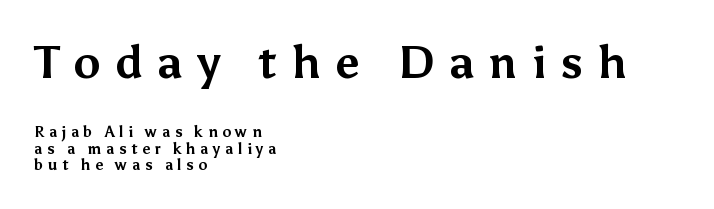
Q: Is the text bold? A: Yes.
Q: Is the text italic (slanted)? A: No, it is upright.
Q: Is the typeface a serif or a sans-serif typeface? A: Sans-serif.
Q: Is the text underlined? A: No.
Q: How is the paragraph aligned? A: Left-aligned.
Q: Is the spacing between letters normal or unusually wide? A: Unusually wide.
Q: Is the spacing between lines tight, normal or loose? A: Tight.
Q: Which block of text is set in a larger size, the first (top) or the second (bottom)? A: The first (top) one.
Q: Width (condensed, normal, or wide)? A: Normal.
Q: Stroke contrast? A: Medium.
Q: x-height? A: Medium.
Q: Monospaced? A: No.
